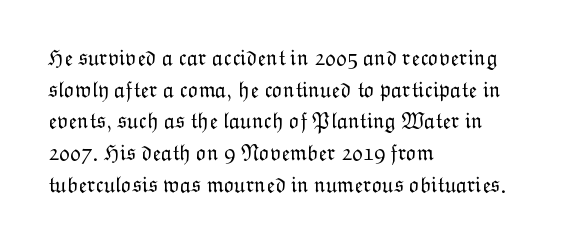
Ordinary non-slanted type is in use. Whoever set this chose a conventional vertical rhythm. Nothing unusual about the tracking: characters are spaced as the font intends. Every row of glyphs begins at an identical x-position on the left.
